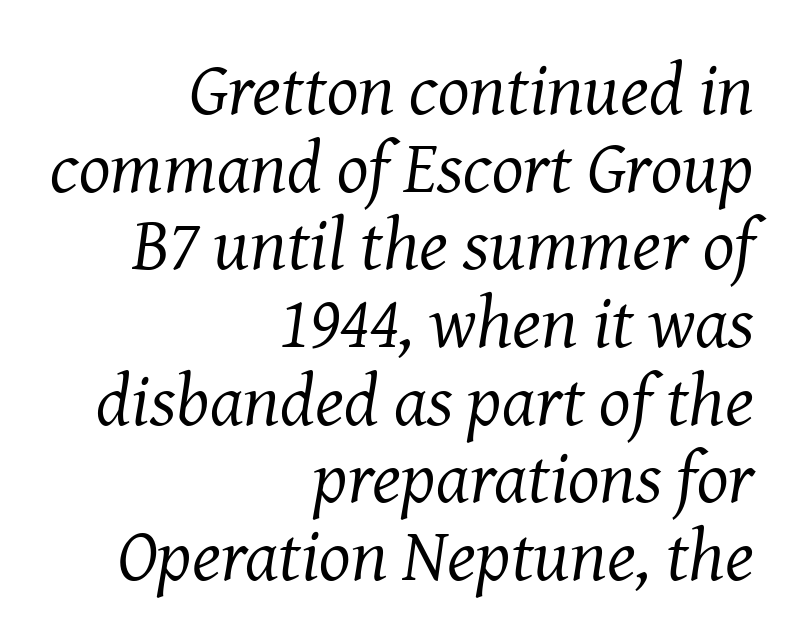
The image shows 74 px regular-weight serif type, italic (leaning right); set right-aligned, tight line spacing (1.05x), normal letter spacing, not underlined; medium stroke contrast and a medium x-height.
